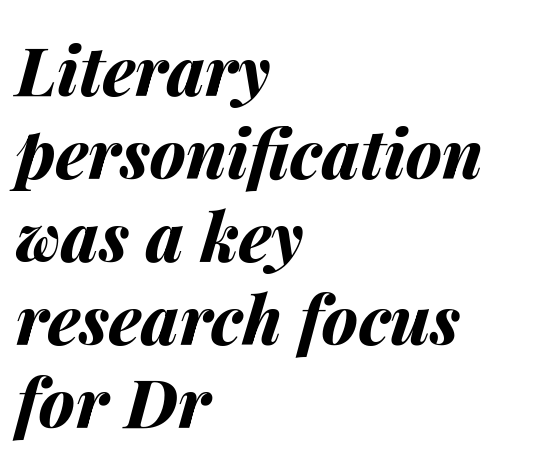
Character widths vary here, with narrow letters taking less room than wide ones. The strokes are fattened all the way to bold. Between one letter and the next there's only the usual sliver of space. The passage is arranged the way most books set body copy — flush left. Plain, unruled lines of type.
